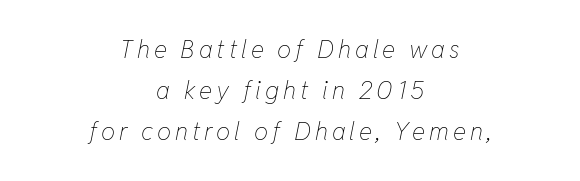
{"italic": "yes", "lean": "right", "slant_degrees": 11, "bold": "no", "underline": "no", "align": "center", "line_spacing": "normal", "line_spacing_ratio": 1.65, "glyph_px": 25}
